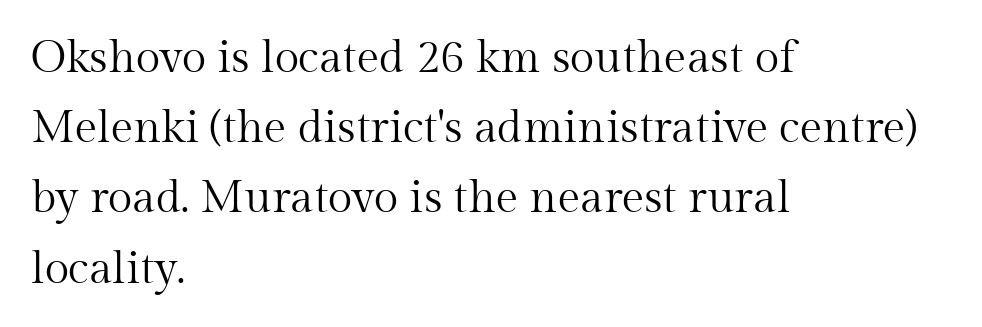
Q: Is the text bold? A: No.
Q: Is the text italic (slanted)? A: No, it is upright.
Q: Is the typeface a serif or a sans-serif typeface? A: Serif.
Q: Is the text underlined? A: No.
Q: How is the paragraph aligned? A: Left-aligned.
Q: Is the spacing between letters normal or unusually wide? A: Normal.
Q: Is the spacing between lines tight, normal or loose? A: Normal.
Q: Width (condensed, normal, or wide)? A: Normal.
Q: Stroke contrast? A: Medium.
Q: x-height? A: Medium.
Q: Monospaced? A: No.
